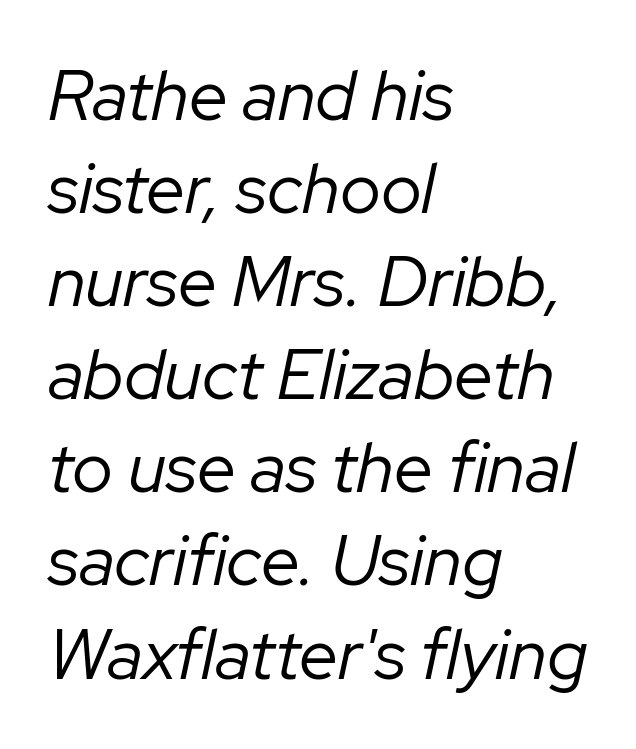
{"italic": "yes", "lean": "right", "slant_degrees": 12, "bold": "no", "weight": "regular", "width": "normal", "stroke_contrast": "low", "x_height": "medium", "monospaced": "no", "underline": "no", "align": "left", "line_spacing": "normal", "line_spacing_ratio": 1.33, "letter_spacing": "normal", "letter_spacing_em": 0.0, "glyph_px": 70}
